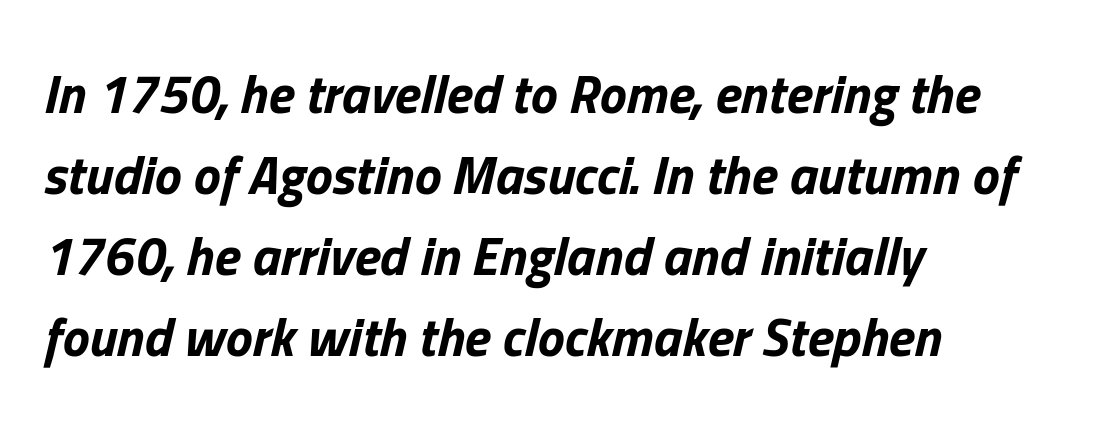
The image shows 54 px bold type, italic (leaning right); set left-aligned, normal line spacing (1.5x), normal letter spacing, not underlined; low stroke contrast and a medium x-height.
